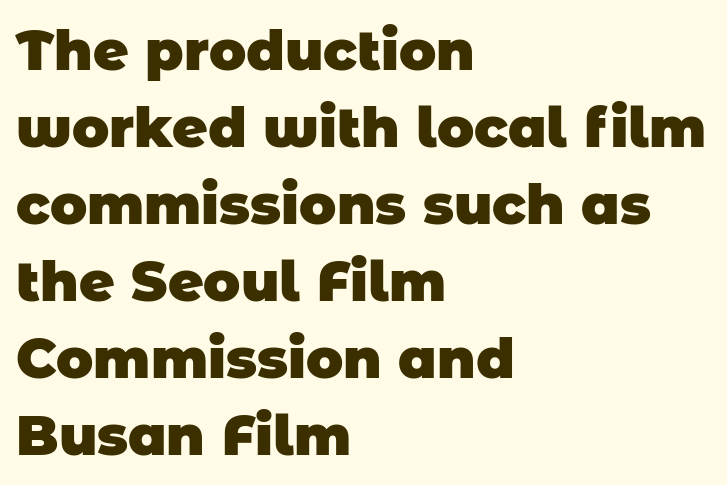
Q: Is the text bold? A: Yes.
Q: Is the typeface a serif or a sans-serif typeface? A: Sans-serif.
Q: Is the text underlined? A: No.
Q: How is the paragraph aligned? A: Left-aligned.
Q: Is the spacing between letters normal or unusually wide? A: Normal.
Q: Is the spacing between lines tight, normal or loose? A: Normal.
Q: Width (condensed, normal, or wide)? A: Normal.
Q: Stroke contrast? A: Low.
Q: x-height? A: Large.
Q: Monospaced? A: No.
